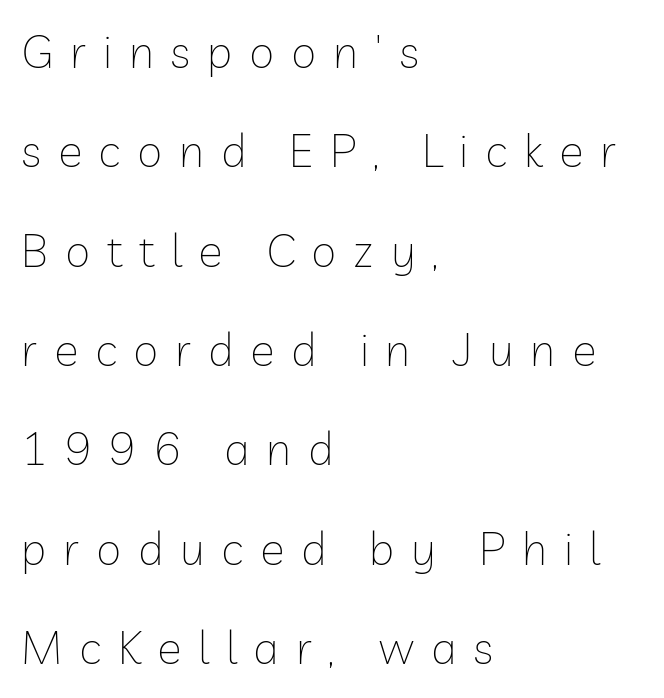
The image shows 46 px thin sans-serif type, upright; set left-aligned, loose line spacing (2.16x), unusually wide letter spacing (+0.36 em), not underlined; low stroke contrast and a medium x-height.
